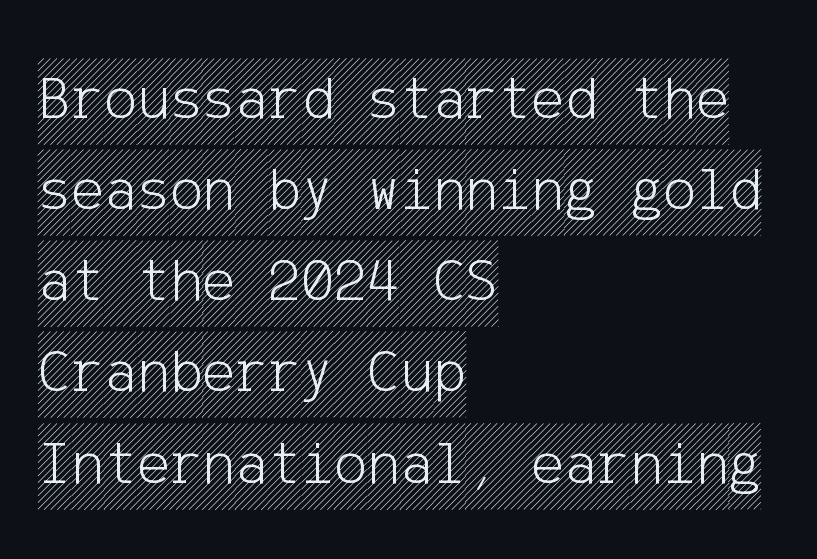
Any mark beneath the type? The region is blank. Line beginnings align vertically; line endings do not. Tracking value appears to be zero — textbook default spacing. Honestly, the row spacing looks completely unremarkable. The letters stand upright; this is a roman face.
